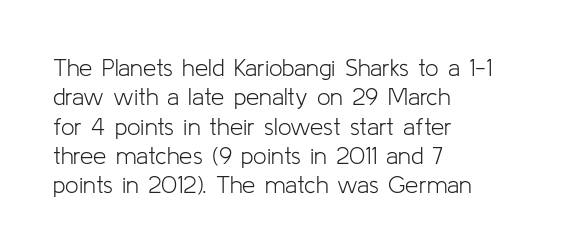
{"italic": "no", "bold": "no", "underline": "no", "align": "left", "line_spacing_ratio": 1.22, "letter_spacing": "normal", "letter_spacing_em": 0.0, "glyph_px": 24}
